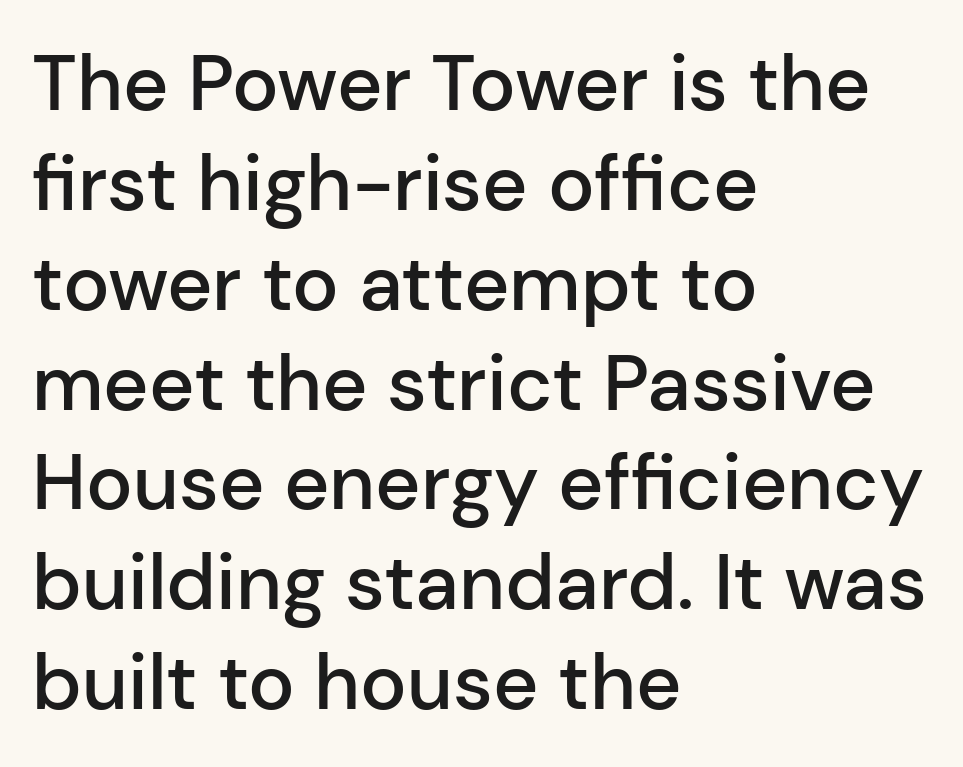
{"serif": "no", "italic": "no", "bold": "semi", "weight": "semibold", "width": "normal", "stroke_contrast": "low", "x_height": "medium", "monospaced": "no", "underline": "no", "align": "left", "line_spacing": "normal", "line_spacing_ratio": 1.28, "letter_spacing": "normal", "letter_spacing_em": 0.0, "glyph_px": 78}
